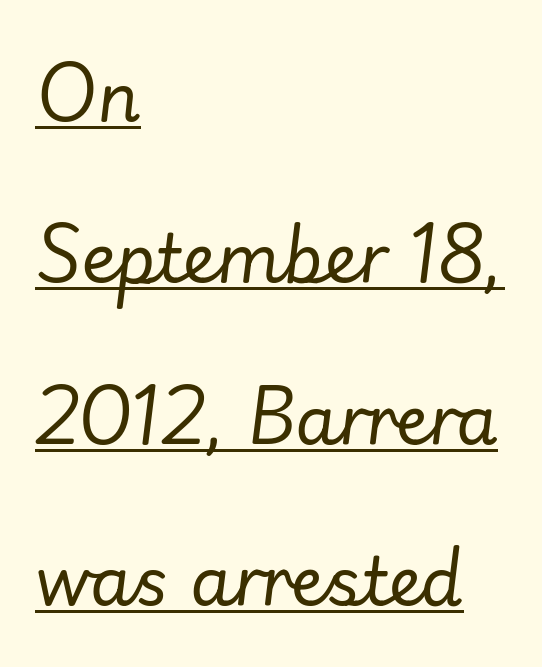
Q: Is the text bold? A: No.
Q: Is the text italic (slanted)? A: Yes, it leans right by about 7 degrees.
Q: Is the text underlined? A: Yes.
Q: How is the paragraph aligned? A: Left-aligned.
Q: Is the spacing between letters normal or unusually wide? A: Normal.
Q: Is the spacing between lines tight, normal or loose? A: Loose.
Q: Width (condensed, normal, or wide)? A: Normal.
Q: Stroke contrast? A: Low.
Q: x-height? A: Small.
Q: Monospaced? A: No.
